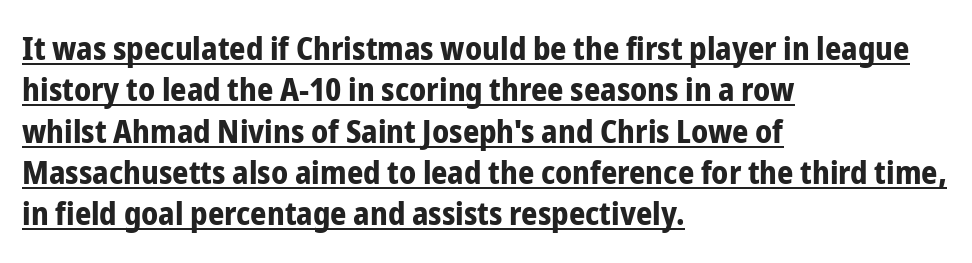
The image shows 32 px bold, condensed sans-serif type, upright; set left-aligned, normal line spacing (1.29x), normal letter spacing, underlined; low stroke contrast and a medium x-height.
